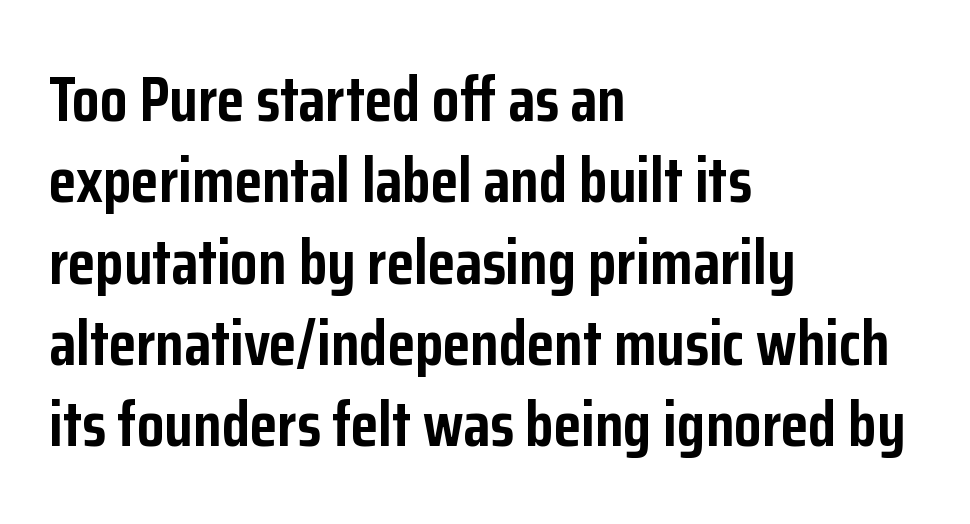
{"serif": "no", "italic": "no", "bold": "yes", "weight": "semibold", "width": "condensed", "stroke_contrast": "low", "x_height": "medium", "monospaced": "no", "underline": "no", "align": "left", "line_spacing": "normal", "line_spacing_ratio": 1.29, "letter_spacing": "normal", "letter_spacing_em": 0.0, "glyph_px": 63}
